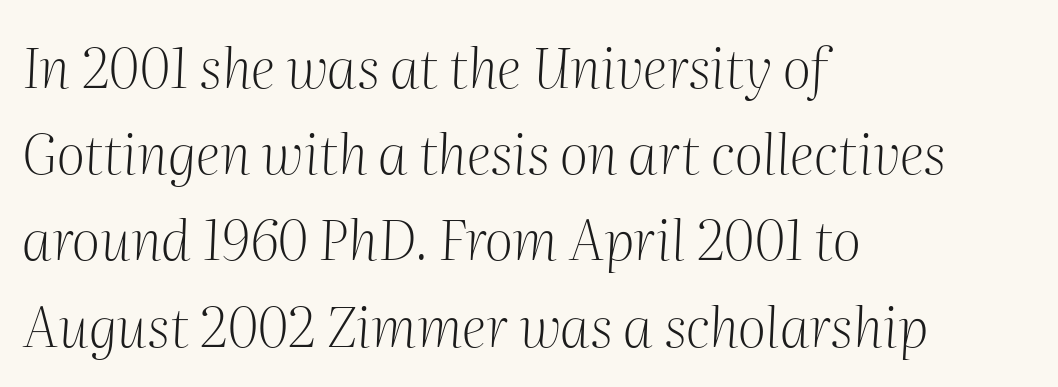
Stems and bowls with no extra thickness — not bold. A classic flush-left, rag-right setting is used for this passage. Typographically, this falls in the serif category. No word sits above an underline.
